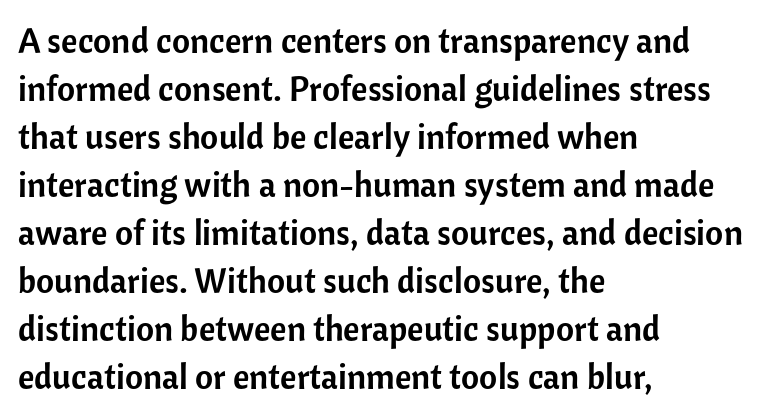
When letters stand straight like this, we call the style roman or upright. The leading is moderate, giving the passage an even texture. A typesetter would call this proportional, since set widths differ per character. Check where the strokes stop: nothing finishes them off — pure sans. The letterforms sit shoulder to shoulder at normal distance. The specimen omits any rule beneath the text block's lines.
